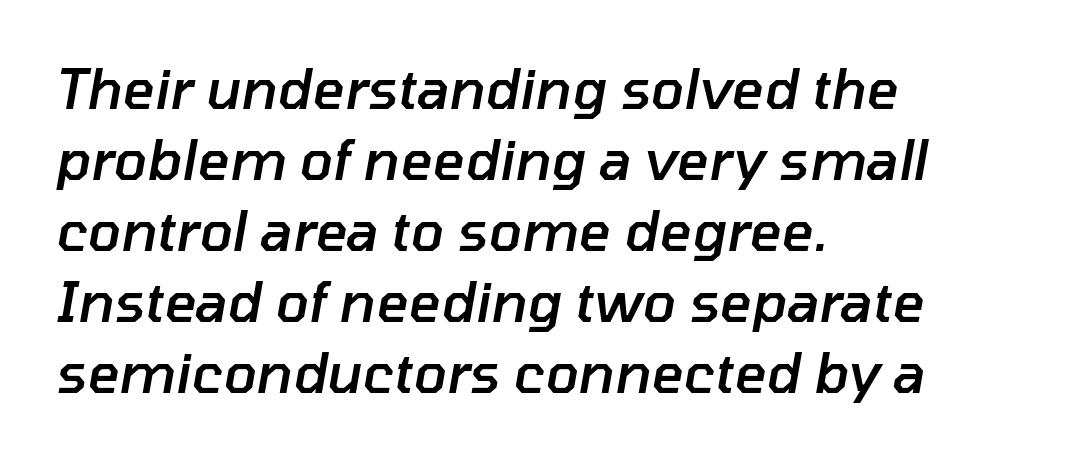
Q: Is the text bold? A: Semi-bold.
Q: Is the text italic (slanted)? A: Yes, it leans right by about 10 degrees.
Q: Is the text underlined? A: No.
Q: How is the paragraph aligned? A: Left-aligned.
Q: Is the spacing between letters normal or unusually wide? A: Normal.
Q: Is the spacing between lines tight, normal or loose? A: Normal.
Q: Width (condensed, normal, or wide)? A: Normal.
Q: Stroke contrast? A: Low.
Q: x-height? A: Medium.
Q: Monospaced? A: No.
